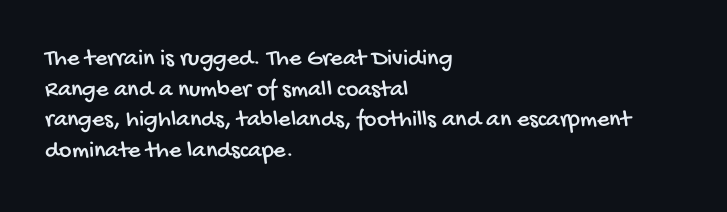
Each row of text sits above clean, open space. Here the glyphs are tracked normally, forming tight word shapes. Rows of type keep a routine distance in the vertical direction. Horizontally, the lines are justified to the leading edge only.
